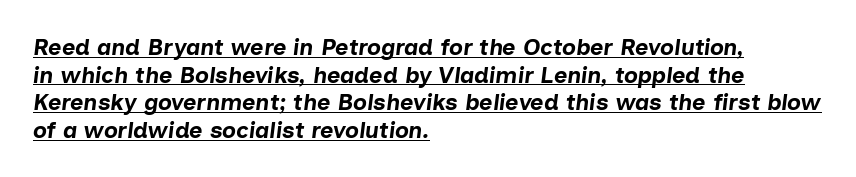
The image shows 23 px bold type, italic (leaning right); set left-aligned, line spacing 1.2x, normal letter spacing, underlined.
